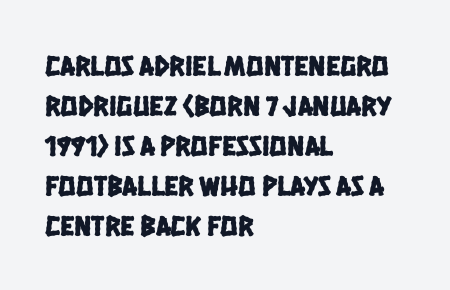
A typesetter would call this leading conventional body-copy spacing. The tracking reads as untouched default to a designer's eye. Letters rest on an invisible, unmarked baseline. The rendering shows plain stroke endings on the letterforms — a sans-serif design. A classic flush-left, rag-right setting is used for this passage. You could not count columns in this text — the font is proportionally spaced.
